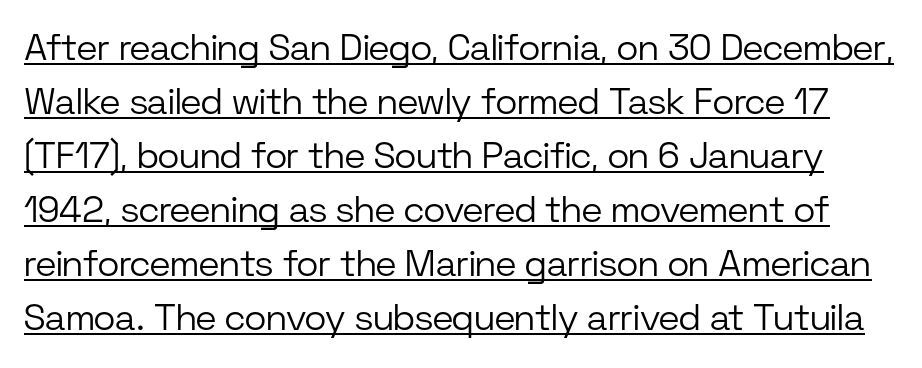
The strokes carry an ordinary text weight at most. Posture: upright roman. Has an underline been added? It has. Proportional: the letters do not fall into vertical columns.
